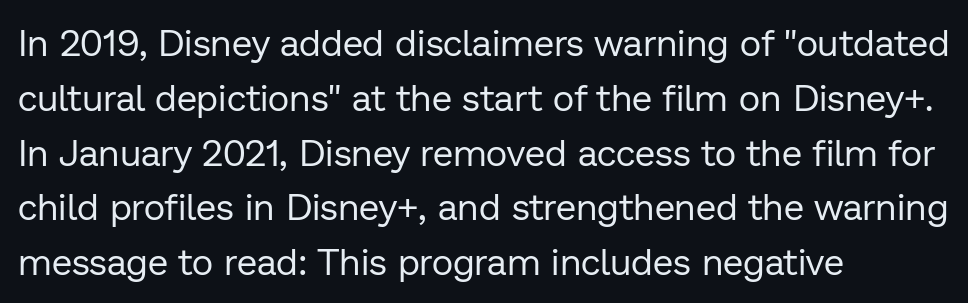
The image shows 37 px regular-weight sans-serif type, upright; set left-aligned, normal line spacing (1.48x), normal letter spacing, not underlined; low stroke contrast and a medium x-height.
